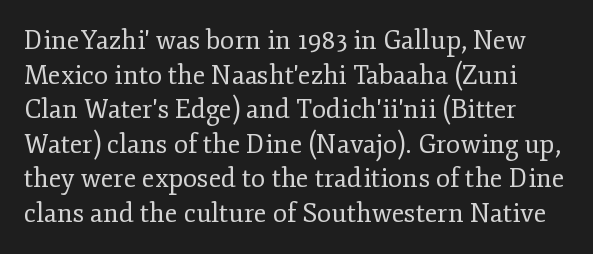
{"italic": "no", "bold": "no", "underline": "no", "line_spacing": "normal", "line_spacing_ratio": 1.33, "letter_spacing": "normal", "letter_spacing_em": 0.0, "glyph_px": 26}
